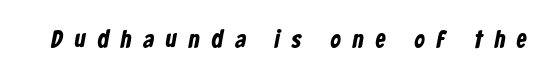
Someone cranked the tracking dial way up on this one. The string is rendered with underlining switched off. Its strokes are broad and dark, the hallmark of bold type.
